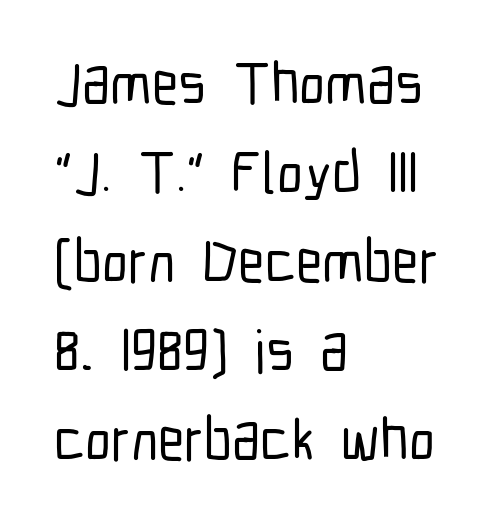
What's the leading like? Ordinary, nothing unusual. Caption: multi-line text, flush left, ragged right. Lines of text with bare space underneath. Every character sits straight up, as roman type does. Observe the ordinary spacing: letters are neighbours, not strangers. The face used here is a sans, in the tradition of grotesques and geometrics.
